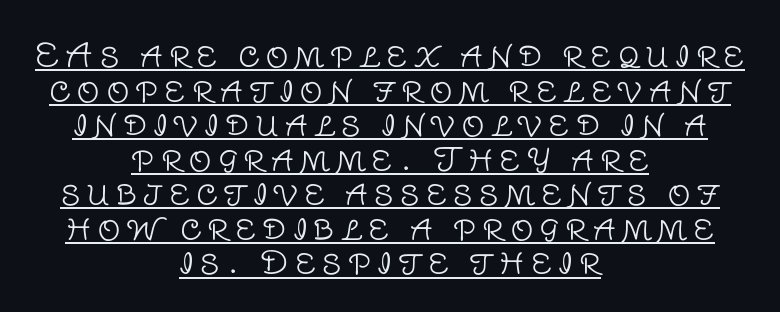
{"serif": "no", "bold": "no", "weight": "light", "width": "normal", "stroke_contrast": "low", "x_height": "large", "monospaced": "no", "underline": "yes", "align": "center", "line_spacing": "tight", "line_spacing_ratio": 1.08, "glyph_px": 32}
